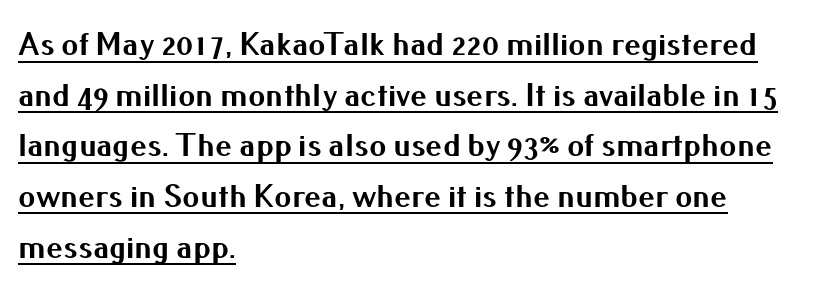
In CSS terms this would be text-align: left. Underlined type. You can tell it's not italic because the verticals are truly vertical. Horizontal bands of white between lines are of average thickness.
